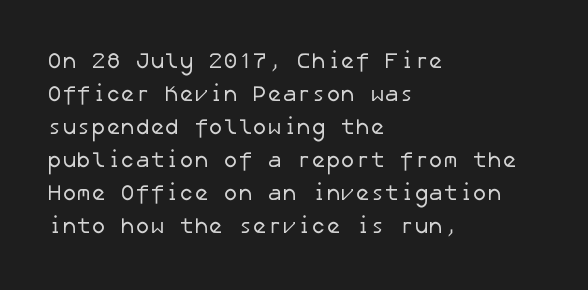
The image shows 22 px text type; set left-aligned, normal line spacing (1.5x), normal letter spacing, not underlined.
